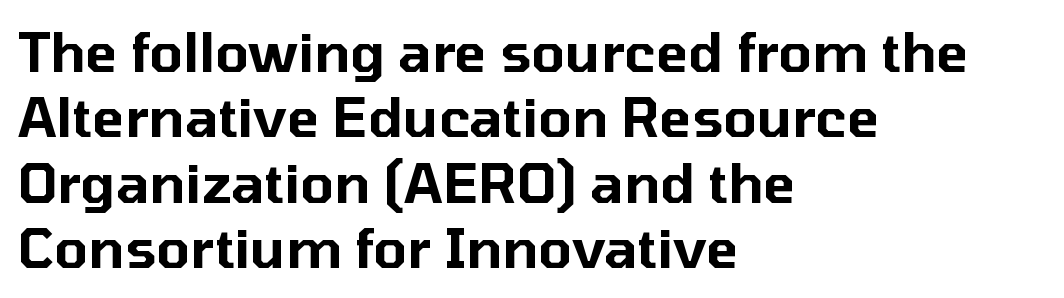
Q: Is the text italic (slanted)? A: No, it is upright.
Q: Is the typeface a serif or a sans-serif typeface? A: Sans-serif.
Q: Is the text underlined? A: No.
Q: How is the paragraph aligned? A: Left-aligned.
Q: Is the spacing between letters normal or unusually wide? A: Normal.
Q: Width (condensed, normal, or wide)? A: Normal.
Q: Stroke contrast? A: Low.
Q: x-height? A: Medium.
Q: Monospaced? A: No.
